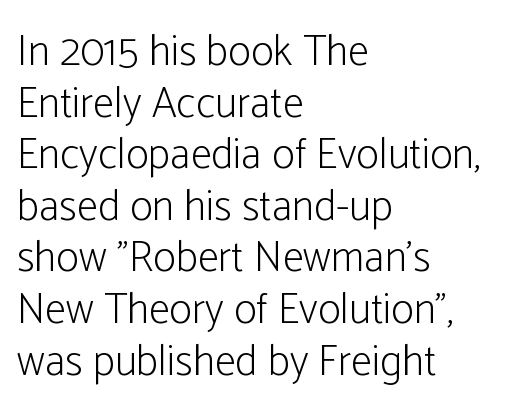
{"serif": "no", "italic": "no", "bold": "no", "weight": "light", "width": "condensed", "stroke_contrast": "low", "x_height": "medium", "monospaced": "no", "underline": "no", "align": "left", "line_spacing_ratio": 1.2, "letter_spacing": "normal", "letter_spacing_em": 0.0, "glyph_px": 43}
